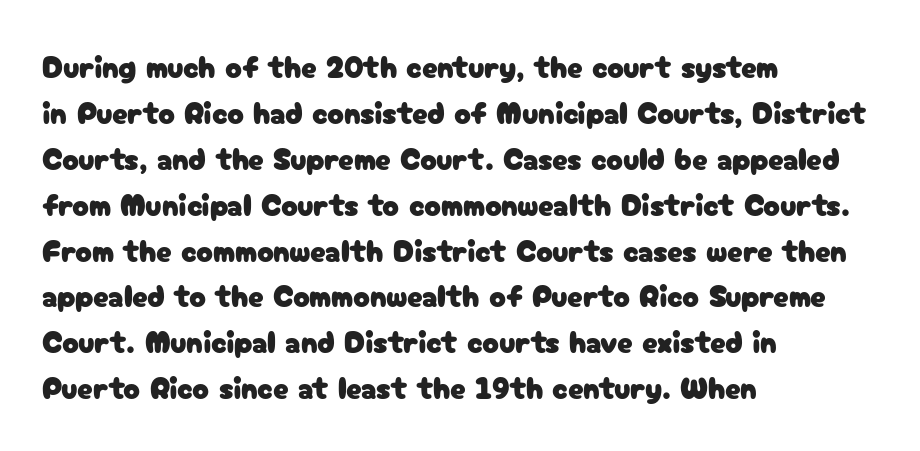
{"serif": "no", "italic": "no", "width": "normal", "stroke_contrast": "low", "x_height": "medium", "monospaced": "no", "underline": "no", "align": "left", "line_spacing": "normal", "line_spacing_ratio": 1.48, "letter_spacing": "normal", "letter_spacing_em": 0.0, "glyph_px": 31}
